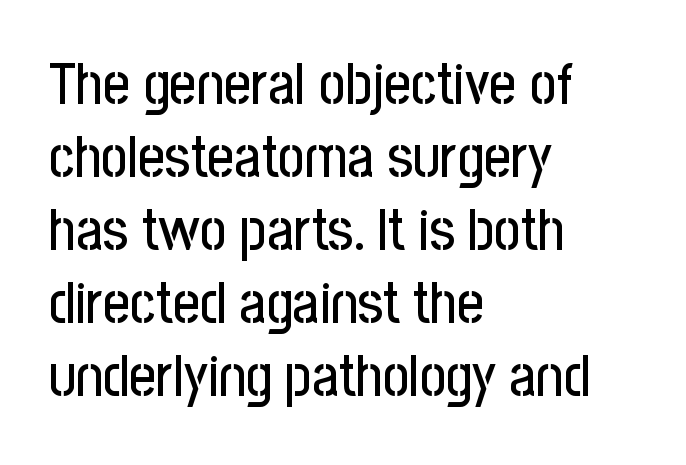
Q: Is the text italic (slanted)? A: No, it is upright.
Q: Is the typeface a serif or a sans-serif typeface? A: Sans-serif.
Q: Is the text underlined? A: No.
Q: How is the paragraph aligned? A: Left-aligned.
Q: Is the spacing between letters normal or unusually wide? A: Normal.
Q: Is the spacing between lines tight, normal or loose? A: Normal.
Q: Width (condensed, normal, or wide)? A: Condensed.
Q: Stroke contrast? A: Low.
Q: x-height? A: Medium.
Q: Monospaced? A: No.
